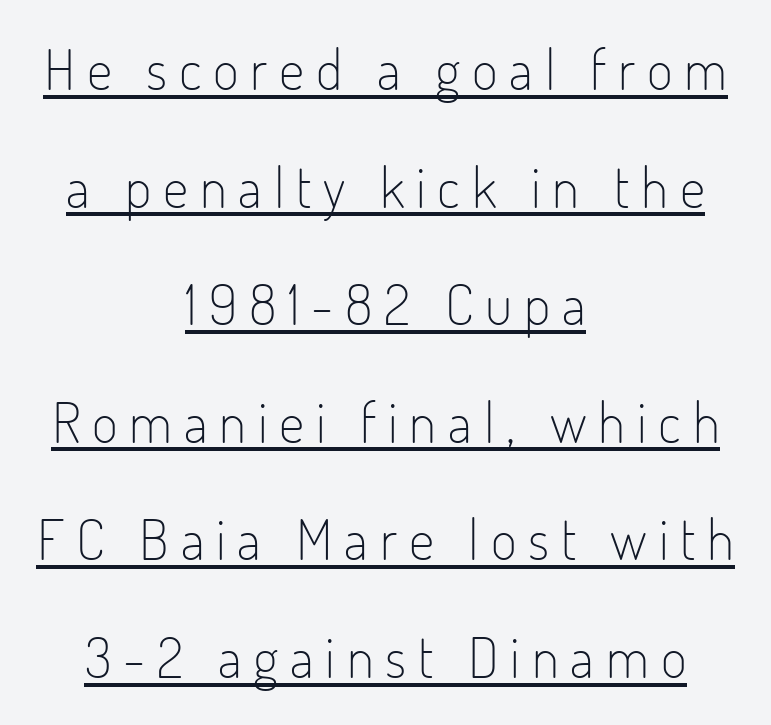
{"serif": "no", "italic": "no", "bold": "no", "weight": "light", "width": "condensed", "stroke_contrast": "low", "x_height": "small", "monospaced": "no", "underline": "yes", "align": "center", "line_spacing": "loose", "line_spacing_ratio": 2.1, "letter_spacing": "wide", "letter_spacing_em": 0.21, "glyph_px": 56}
